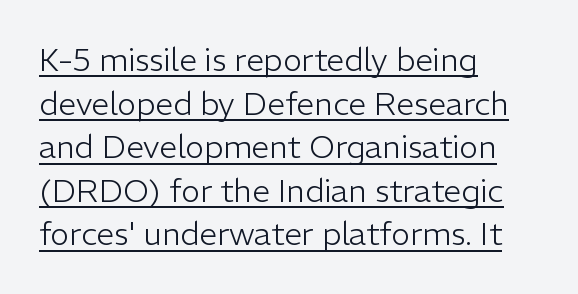
The image shows 32 px light sans-serif type, upright; set left-aligned, normal line spacing (1.36x), normal letter spacing, underlined; low stroke contrast and a medium x-height.
